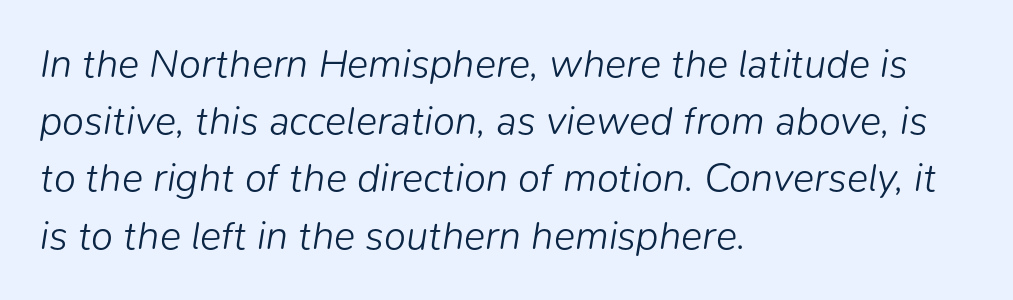
If you drew a ruler down the left edge, every line would touch it. There is no visible air inserted between adjacent glyphs. Horizontal bands of white between lines are of average thickness. Plain, unruled lines of type. It's the slanting kind of type. Is this a fixed-width face? No — the glyphs have proportional, varying widths.
